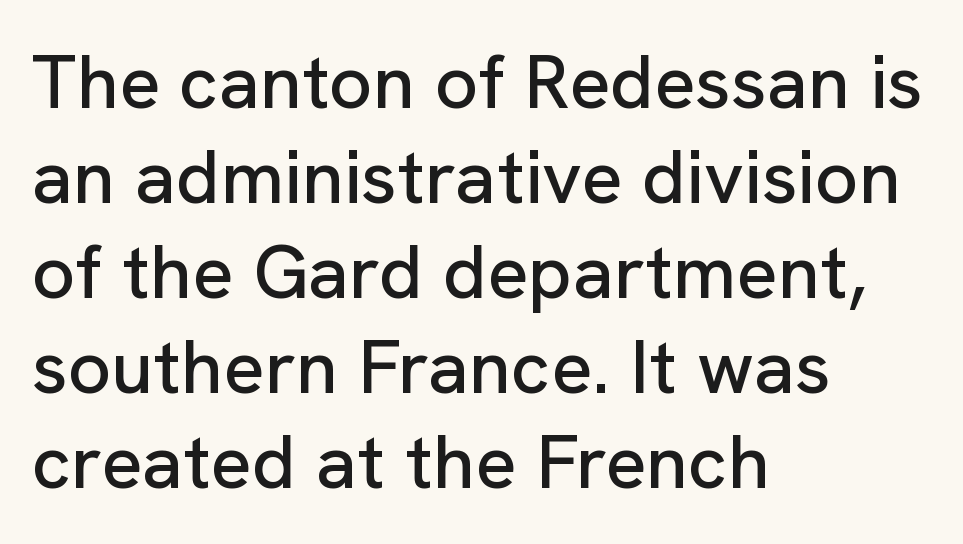
The image shows 76 px sans-serif type, upright; set left-aligned, normal line spacing (1.25x), normal letter spacing, not underlined; low stroke contrast and a medium x-height.
